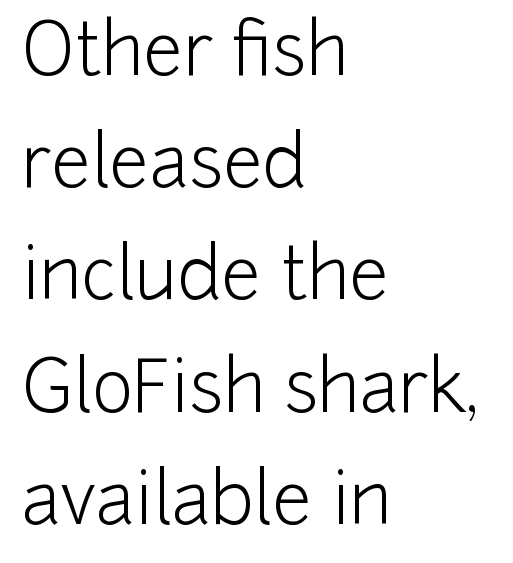
{"serif": "no", "italic": "no", "bold": "no", "weight": "light", "width": "normal", "stroke_contrast": "low", "x_height": "medium", "monospaced": "no", "underline": "no", "align": "left", "line_spacing": "normal", "line_spacing_ratio": 1.58, "letter_spacing": "normal", "letter_spacing_em": 0.0, "glyph_px": 71}
